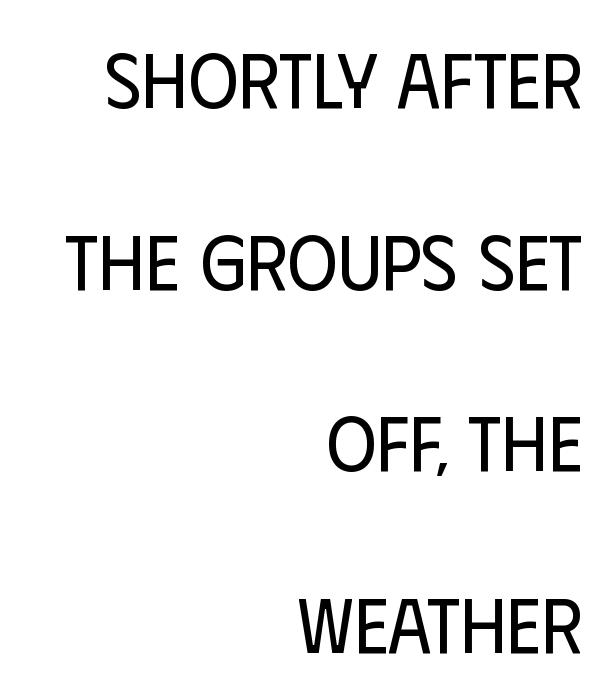
{"serif": "no", "italic": "no", "bold": "no", "weight": "regular", "width": "condensed", "stroke_contrast": "low", "x_height": "large", "monospaced": "no", "underline": "no", "align": "right", "line_spacing": "loose", "line_spacing_ratio": 2.36, "letter_spacing": "normal", "letter_spacing_em": 0.0, "glyph_px": 77}
